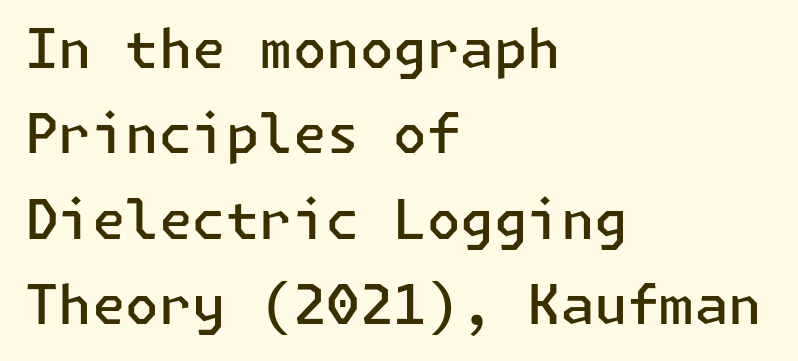
Q: Is the text bold? A: Semi-bold.
Q: Is the text italic (slanted)? A: No, it is upright.
Q: Is the typeface a serif or a sans-serif typeface? A: Sans-serif.
Q: Is the text underlined? A: No.
Q: How is the paragraph aligned? A: Left-aligned.
Q: Is the spacing between letters normal or unusually wide? A: Normal.
Q: Is the spacing between lines tight, normal or loose? A: Normal.
Q: Width (condensed, normal, or wide)? A: Normal.
Q: Stroke contrast? A: Low.
Q: x-height? A: Medium.
